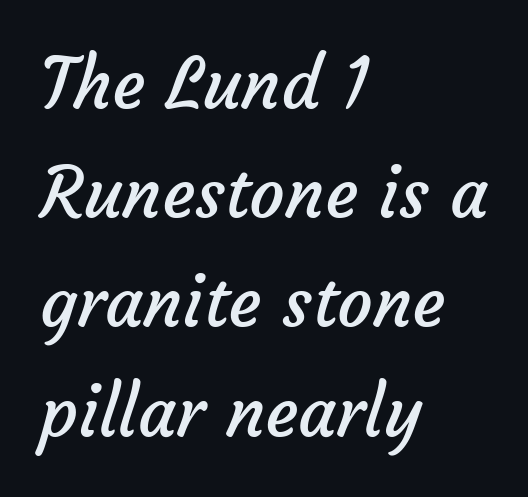
Vertical spacing — default. The foot of each line stays bare and open. No extra tracking has been applied to these lines. This sample uses a sans-serif face. Spacing verdict: proportional, widths tailored to each character.
